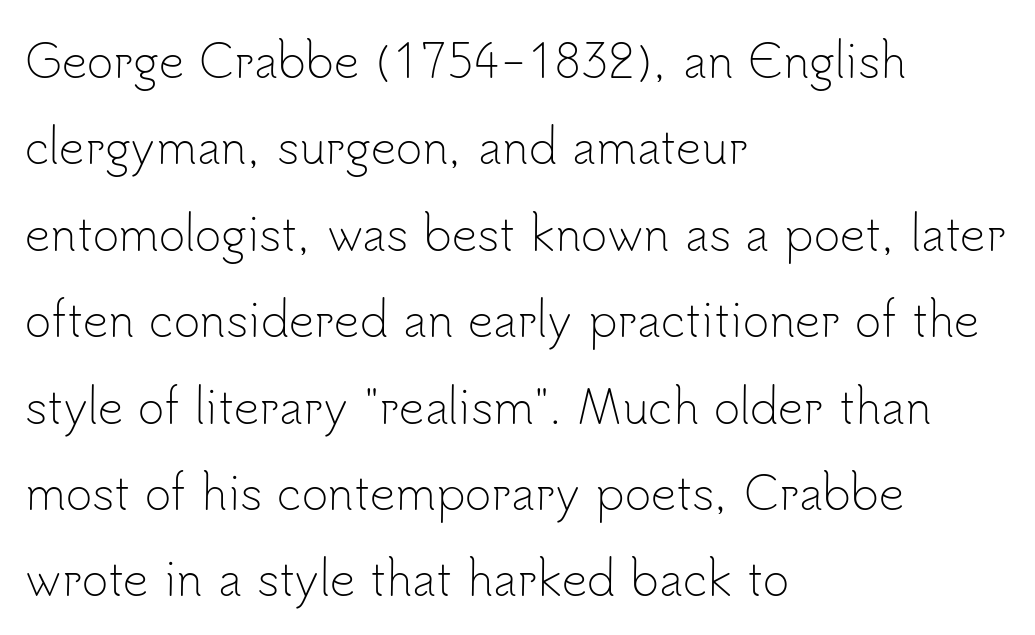
Q: Is the text bold? A: No.
Q: Is the text italic (slanted)? A: No, it is upright.
Q: Is the typeface a serif or a sans-serif typeface? A: Sans-serif.
Q: Is the text underlined? A: No.
Q: How is the paragraph aligned? A: Left-aligned.
Q: Is the spacing between letters normal or unusually wide? A: Normal.
Q: Is the spacing between lines tight, normal or loose? A: Loose.
Q: Width (condensed, normal, or wide)? A: Normal.
Q: Stroke contrast? A: Low.
Q: x-height? A: Small.
Q: Monospaced? A: No.
